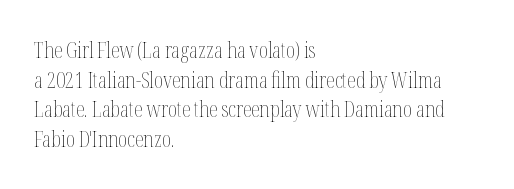
{"italic": "no", "bold": "no", "underline": "no", "align": "left", "line_spacing": "normal", "line_spacing_ratio": 1.35, "letter_spacing": "normal", "letter_spacing_em": 0.0, "glyph_px": 22}
